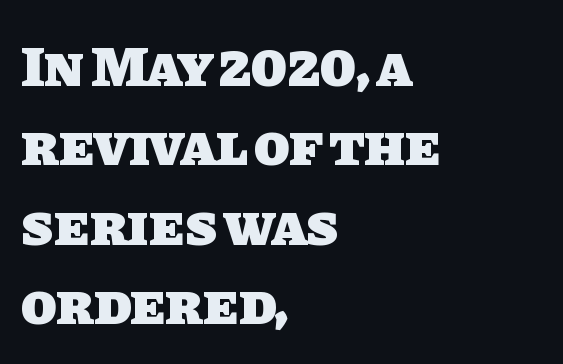
The image shows 58 px heavy sans-serif type; set left-aligned, normal line spacing (1.37x), normal letter spacing, not underlined; low stroke contrast and a large x-height.
